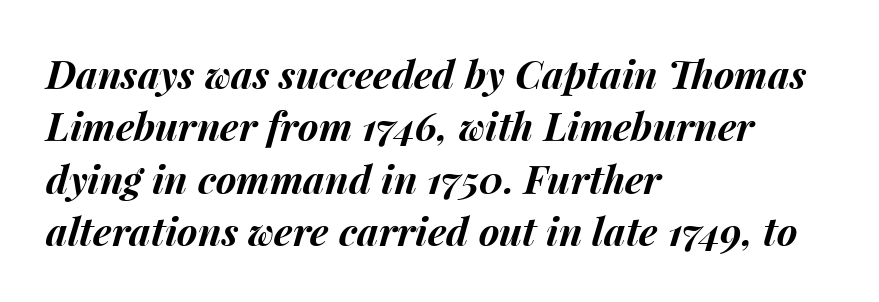
The image shows 39 px bold type, italic (leaning right); set left-aligned, normal line spacing (1.34x), normal letter spacing, not underlined; medium stroke contrast and a medium x-height.
